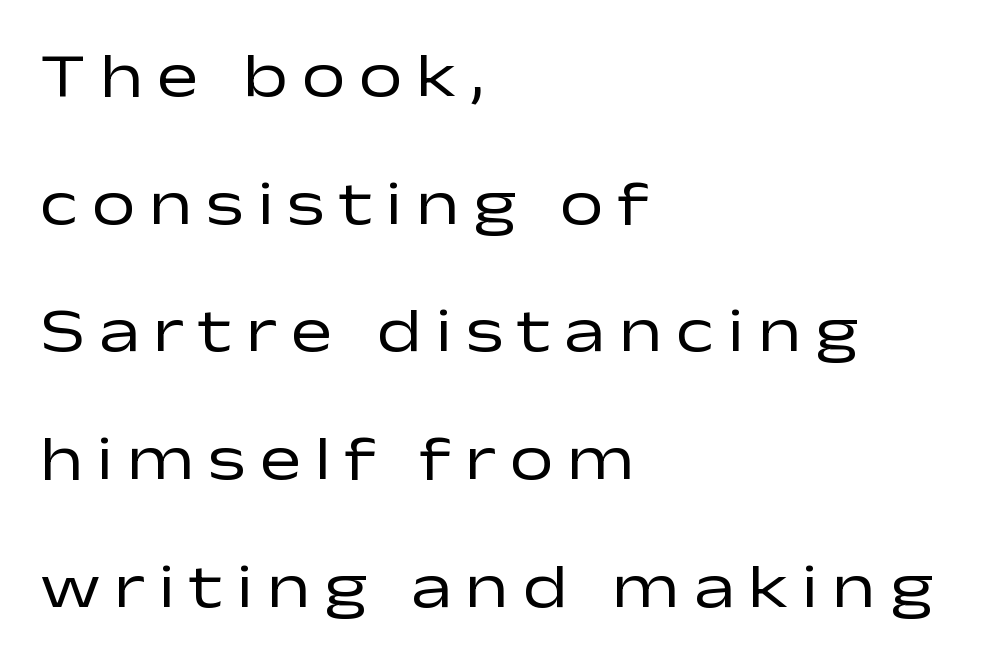
{"serif": "no", "italic": "no", "bold": "no", "weight": "regular", "width": "wide", "stroke_contrast": "low", "x_height": "medium", "monospaced": "no", "underline": "no", "align": "left", "line_spacing": "loose", "line_spacing_ratio": 2.06, "letter_spacing": "wide", "letter_spacing_em": 0.22, "glyph_px": 62}
